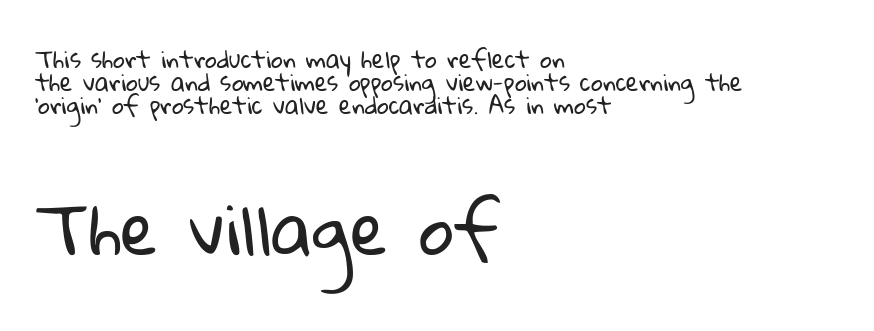
Q: Is the text bold? A: No.
Q: Is the typeface a serif or a sans-serif typeface? A: Sans-serif.
Q: Is the text underlined? A: No.
Q: How is the paragraph aligned? A: Left-aligned.
Q: Is the spacing between letters normal or unusually wide? A: Normal.
Q: Is the spacing between lines tight, normal or loose? A: Tight.
Q: Which block of text is set in a larger size, the first (top) or the second (bottom)? A: The second (bottom) one.
Q: Width (condensed, normal, or wide)? A: Normal.
Q: Stroke contrast? A: Low.
Q: x-height? A: Medium.
Q: Monospaced? A: No.
